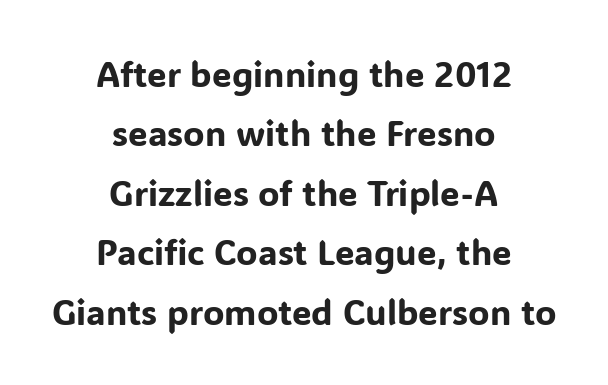
Compared with a flush-left layout, this one balances lines on the center instead. What's the leading like? Ordinary, nothing unusual. Glyph-to-glyph distance matches everyday printed text. Nothing sits at the stroke ends, so this counts as sans-serif.
